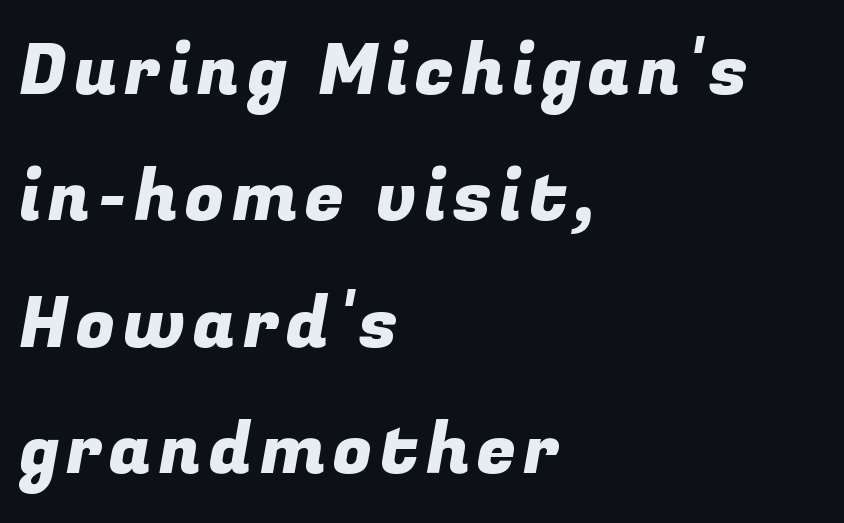
These lines are rendered in a variable-pitch font. Serifs: no, the terminals of the letterforms are clean. Nobody drew a line under any word here. The rendering anchors every line to the left-hand side.
